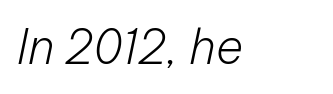
The image shows 47 px light type, italic (leaning right); set normal letter spacing, not underlined; low stroke contrast and a medium x-height.
